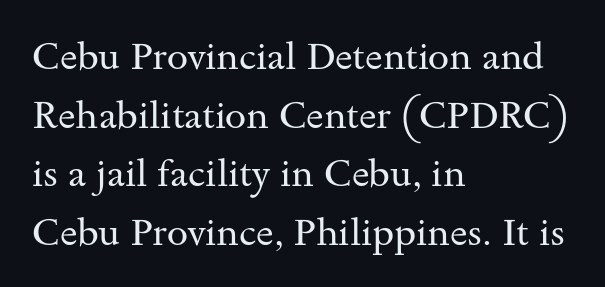
{"serif": "yes", "italic": "no", "bold": "no", "weight": "regular", "width": "wide", "stroke_contrast": "medium", "x_height": "small", "monospaced": "no", "underline": "no", "align": "left", "line_spacing": "normal", "line_spacing_ratio": 1.54, "letter_spacing": "normal", "letter_spacing_em": 0.0, "glyph_px": 38}
